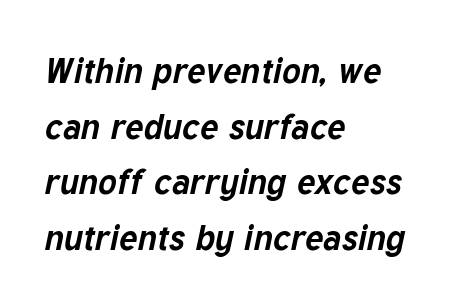
{"italic": "yes", "lean": "right", "slant_degrees": 12, "bold": "yes", "weight": "bold", "width": "normal", "stroke_contrast": "low", "x_height": "medium", "monospaced": "no", "underline": "no", "align": "left", "line_spacing": "normal", "line_spacing_ratio": 1.59, "letter_spacing": "normal", "letter_spacing_em": 0.0, "glyph_px": 35}
